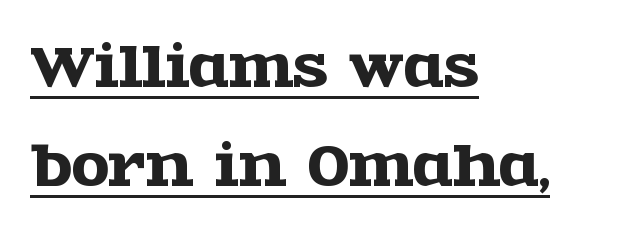
Q: Is the text italic (slanted)? A: No, it is upright.
Q: Is the typeface a serif or a sans-serif typeface? A: Serif.
Q: Is the text underlined? A: Yes.
Q: How is the paragraph aligned? A: Left-aligned.
Q: Is the spacing between letters normal or unusually wide? A: Normal.
Q: Width (condensed, normal, or wide)? A: Wide.
Q: x-height? A: Large.
Q: Monospaced? A: No.
